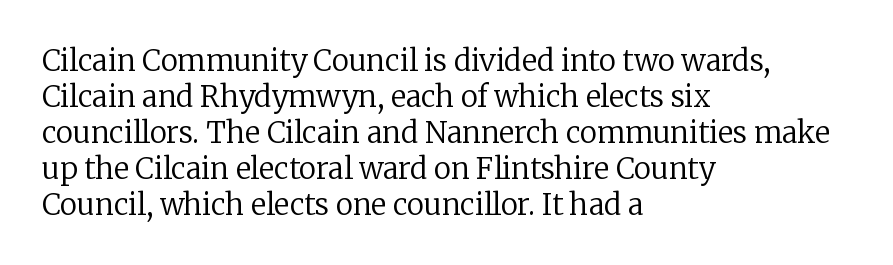
The image shows 29 px regular-weight serif type, upright; set left-aligned, line spacing 1.24x, normal letter spacing, not underlined; low stroke contrast and a medium x-height.
